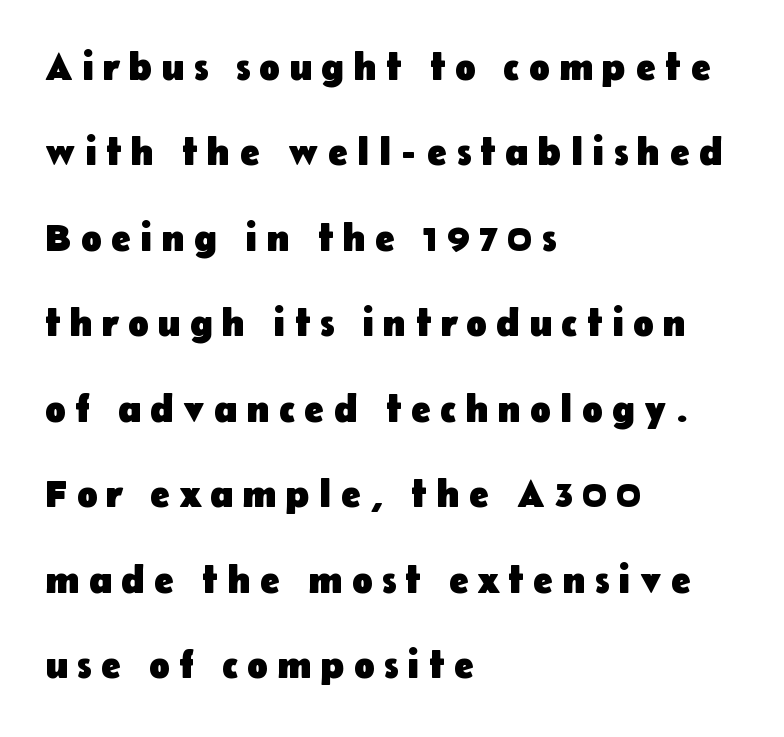
Q: Is the text bold? A: Yes.
Q: Is the text italic (slanted)? A: No, it is upright.
Q: Is the typeface a serif or a sans-serif typeface? A: Sans-serif.
Q: Is the text underlined? A: No.
Q: How is the paragraph aligned? A: Left-aligned.
Q: Is the spacing between letters normal or unusually wide? A: Unusually wide.
Q: Is the spacing between lines tight, normal or loose? A: Loose.
Q: Width (condensed, normal, or wide)? A: Normal.
Q: Stroke contrast? A: Low.
Q: x-height? A: Medium.
Q: Monospaced? A: No.
